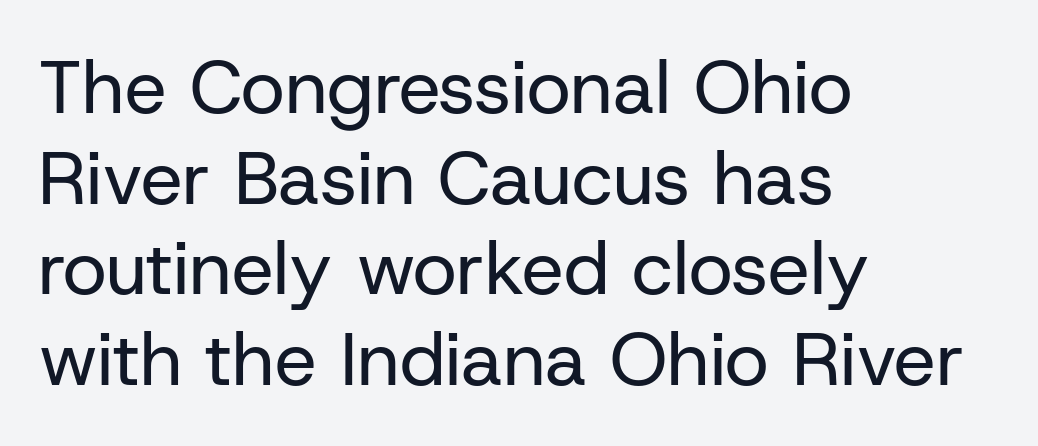
The typesetting does not lean heavy: it is not bold. The rendering uses natural spacing where letterforms have individual widths. Does the copy run flush right? No — it runs flush left. This is the regular roman posture of the typeface. Tracking value appears to be zero — textbook default spacing.
